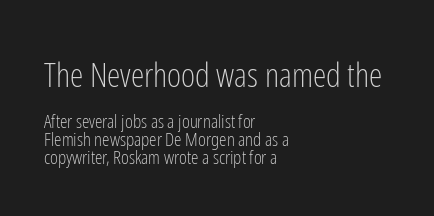
The image shows 34 px light, condensed sans-serif type, upright; set left-aligned, tight line spacing (0.96x), normal letter spacing, not underlined; the first (top) block is 1.79x larger; low stroke contrast and a medium x-height.
